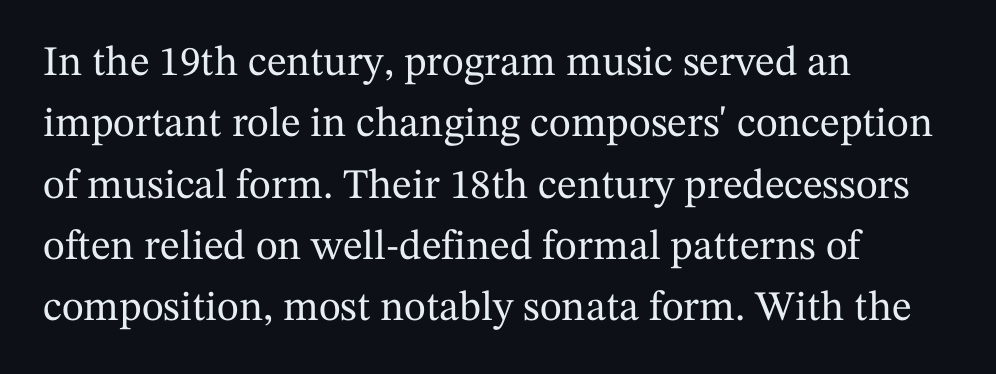
Do the characters align in a grid? No, the font is proportional. The compositor pushed each line to the left boundary. Quick note: underline off. Does the type have serifs? Yes, each stem ends in a small foot. Italic: no, the glyphs are upright roman.
